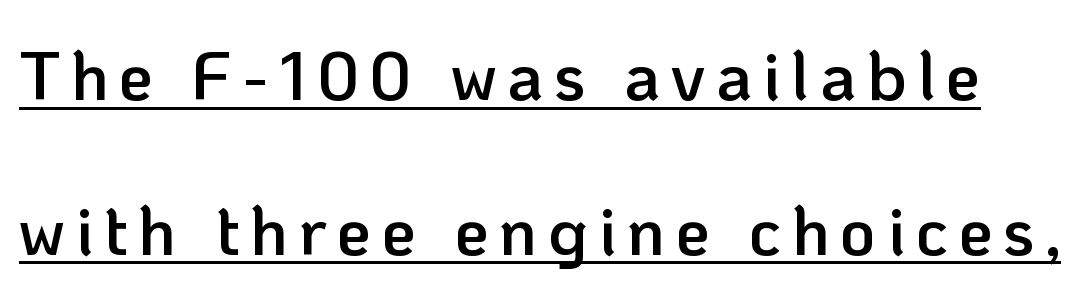
Observe the absence of serifs on each vertical stroke in this sample. Vertically, the passage feels expansive, rows floating well apart. Emphasis by weight is partial: semibold. This sample uses an upright cut, with every glyph sitting square on the baseline. This sample carries an underscore along the baseline area.
